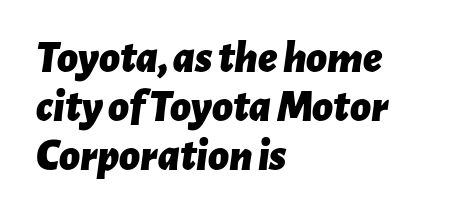
Heavy, bold letterforms. The face used here is proportionally spaced, like ordinary book or web type. If you measured baseline to baseline, you'd find a short distance. In terms of letterspacing, this is plain default setting. No word sits above an underline.
